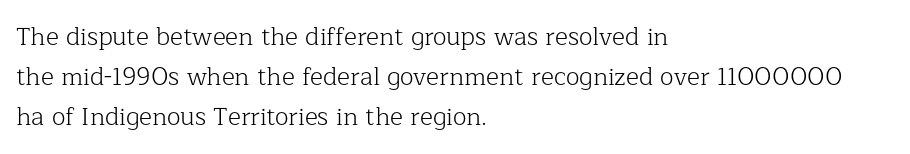
Q: Is the text bold? A: No.
Q: Is the text italic (slanted)? A: No, it is upright.
Q: Is the text underlined? A: No.
Q: How is the paragraph aligned? A: Left-aligned.
Q: Is the spacing between letters normal or unusually wide? A: Normal.
Q: Is the spacing between lines tight, normal or loose? A: Normal.
